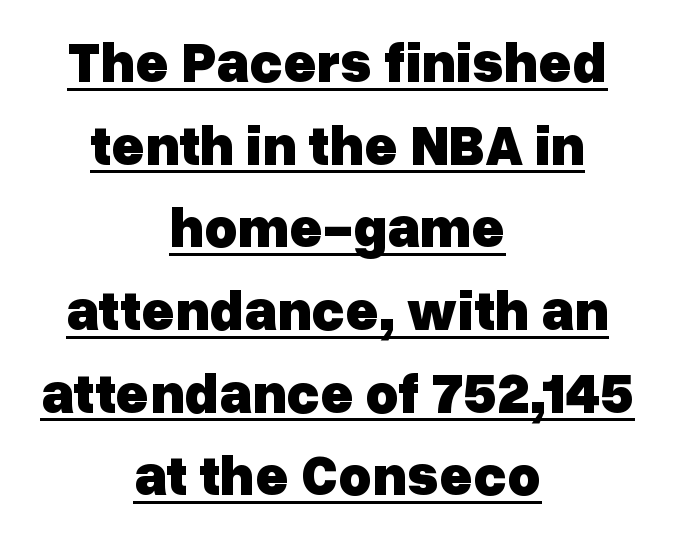
The image shows 57 px heavy sans-serif type, upright; set centered, normal line spacing (1.45x), normal letter spacing, underlined; low stroke contrast and a medium x-height.
